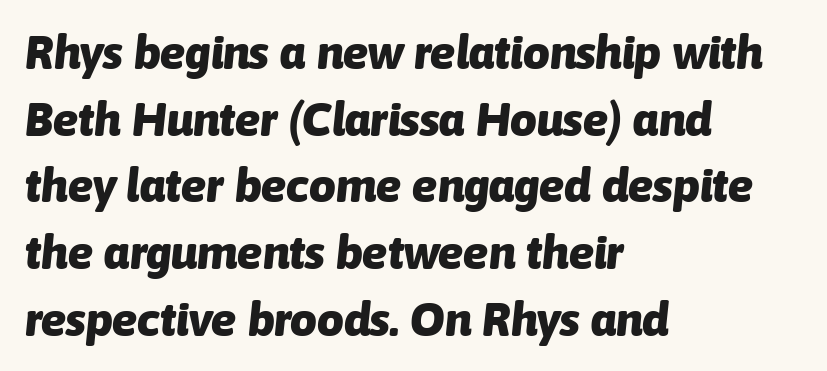
Compared with a centered layout, this one pins lines to the left instead. Note the varied advance widths — an 'i' is clearly narrower than an 'm'. A dark, heavy texture on the line: the type is bold. When letters slant like this, we call the style italic.
